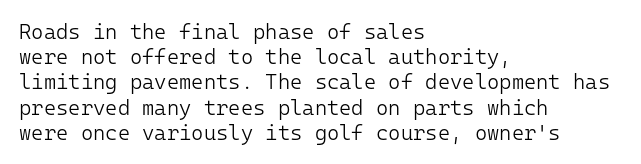
The image shows 21 px text type, upright; set left-aligned, line spacing 1.2x, normal letter spacing, not underlined.
